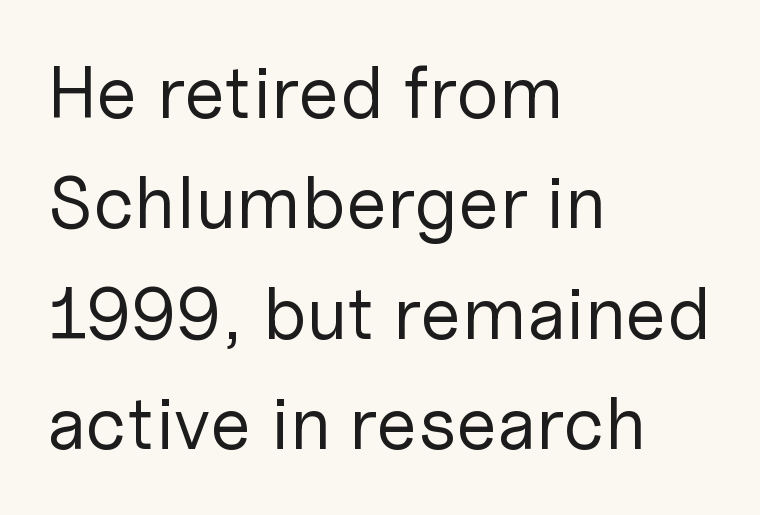
The image shows 74 px regular-weight sans-serif type, upright; set left-aligned, normal line spacing (1.49x), normal letter spacing, not underlined; low stroke contrast and a medium x-height.
